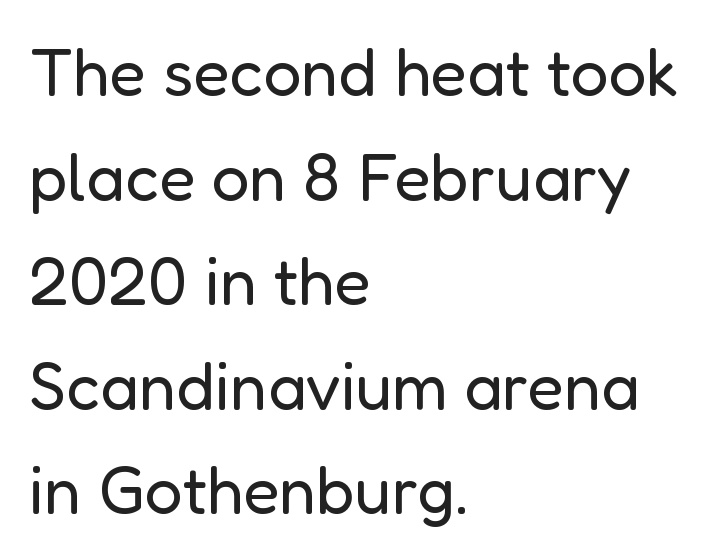
Q: Is the text bold? A: No.
Q: Is the text italic (slanted)? A: No, it is upright.
Q: Is the typeface a serif or a sans-serif typeface? A: Sans-serif.
Q: Is the text underlined? A: No.
Q: How is the paragraph aligned? A: Left-aligned.
Q: Is the spacing between letters normal or unusually wide? A: Normal.
Q: Is the spacing between lines tight, normal or loose? A: Normal.
Q: Width (condensed, normal, or wide)? A: Normal.
Q: Stroke contrast? A: Low.
Q: x-height? A: Medium.
Q: Monospaced? A: No.
